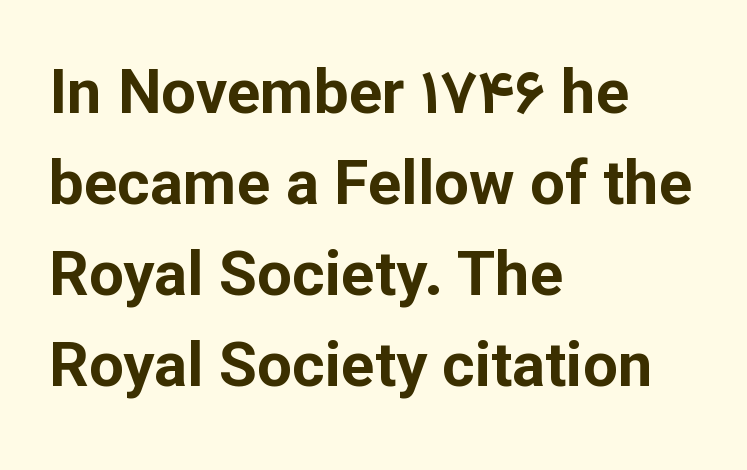
Q: Is the text bold? A: Yes.
Q: Is the text italic (slanted)? A: No, it is upright.
Q: Is the typeface a serif or a sans-serif typeface? A: Sans-serif.
Q: Is the text underlined? A: No.
Q: How is the paragraph aligned? A: Left-aligned.
Q: Is the spacing between letters normal or unusually wide? A: Normal.
Q: Is the spacing between lines tight, normal or loose? A: Normal.
Q: Width (condensed, normal, or wide)? A: Normal.
Q: Stroke contrast? A: Low.
Q: x-height? A: Medium.
Q: Monospaced? A: No.
